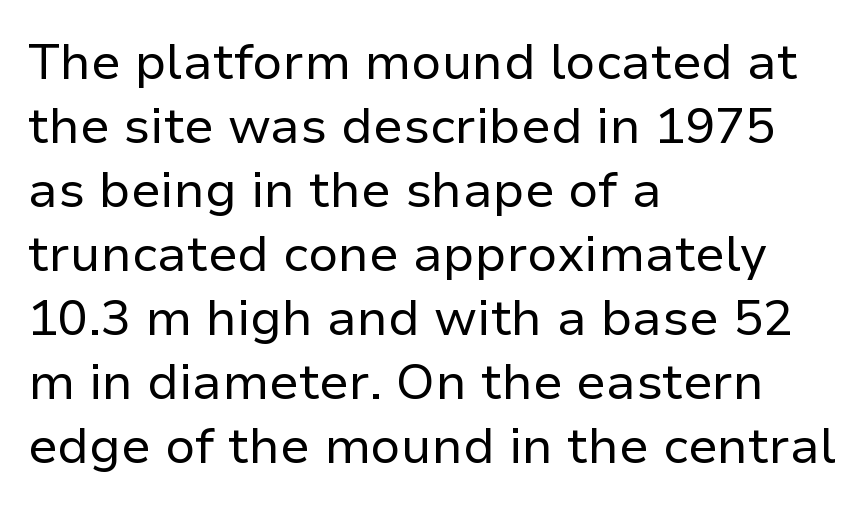
In terms of posture, this sample is upright. The foot of each line stays bare and open. The rows are spaced the way most documents space them. Serif or sans? Sans — the stroke terminals are bare.
